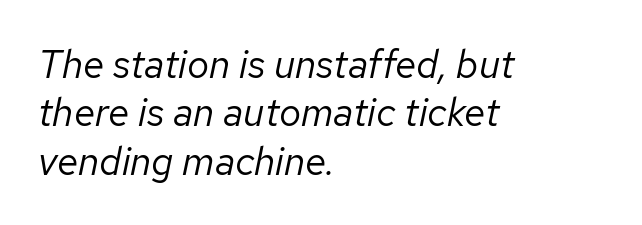
The image shows 39 px regular-weight type, italic (leaning right); set left-aligned, line spacing 1.24x, normal letter spacing, not underlined; low stroke contrast and a medium x-height.
